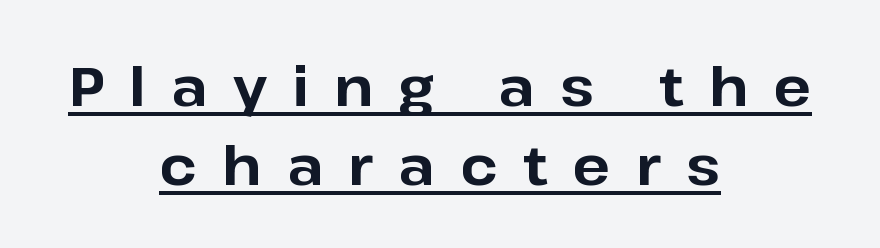
The image shows 55 px bold sans-serif type, upright; set centered, normal line spacing (1.43x), unusually wide letter spacing (+0.46 em), underlined; low stroke contrast and a medium x-height.
